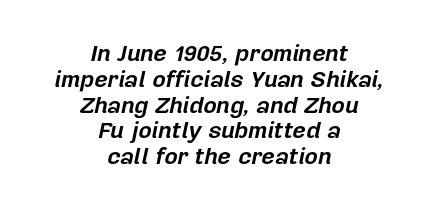
{"italic": "yes", "lean": "right", "slant_degrees": 12, "bold": "yes", "underline": "no", "align": "center", "line_spacing": "tight", "line_spacing_ratio": 1.12, "letter_spacing": "normal", "letter_spacing_em": 0.0, "glyph_px": 23}
